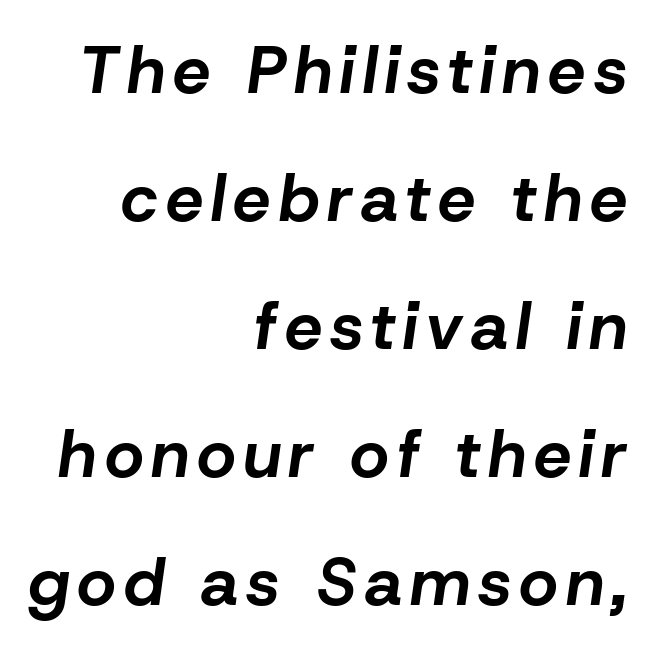
Looks like regular typesetting: each glyph gets only the width it needs. Does the copy run flush right? Yes — the right margin is perfectly even. Notice how thick the strokes are: this is what a full bold looks like. What's the leading like? Stretched, with rows far apart.
